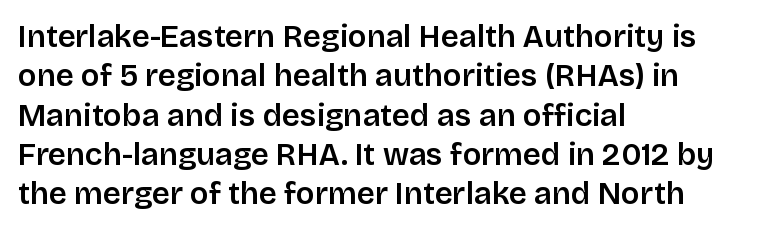
The image shows 31 px semibold sans-serif type, upright; set left-aligned, normal line spacing (1.27x), normal letter spacing, not underlined; low stroke contrast and a large x-height.
